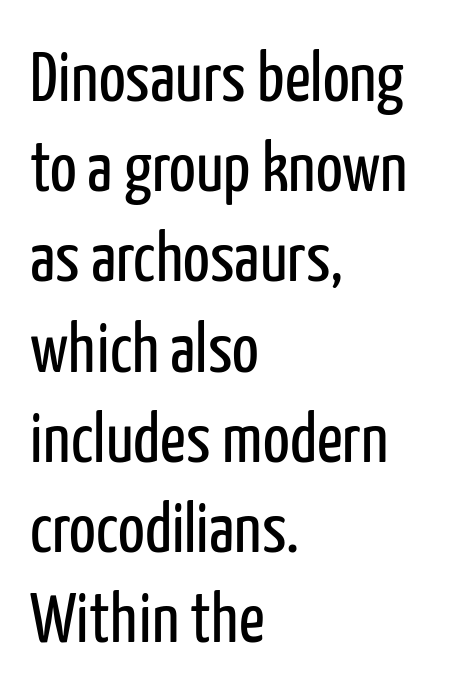
The image shows 71 px regular-weight, condensed sans-serif type, upright; set left-aligned, normal line spacing (1.27x), normal letter spacing, not underlined; low stroke contrast and a medium x-height.
